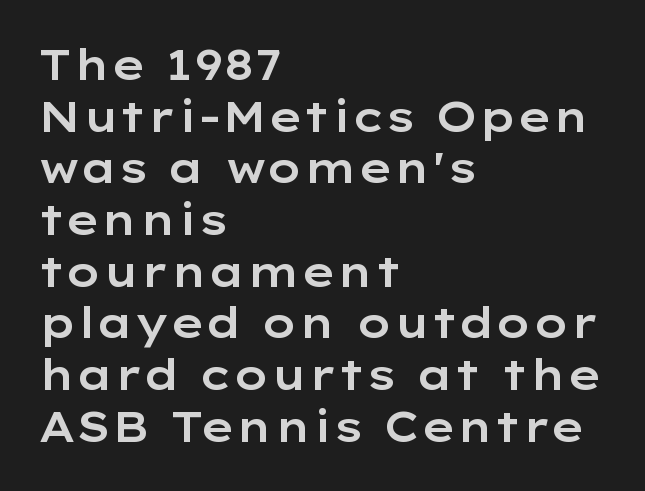
{"serif": "no", "italic": "no", "width": "wide", "stroke_contrast": "low", "x_height": "medium", "monospaced": "no", "underline": "no", "align": "left", "line_spacing_ratio": 1.23, "letter_spacing": "normal", "letter_spacing_em": 0.0, "glyph_px": 42}
